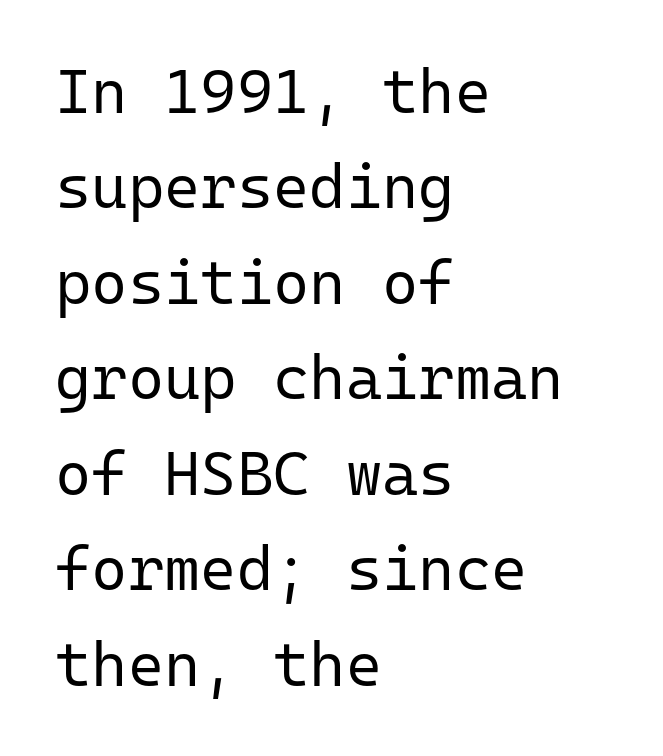
{"serif": "no", "italic": "no", "bold": "no", "weight": "regular", "width": "normal", "stroke_contrast": "low", "x_height": "medium", "monospaced": "yes", "underline": "no", "align": "left", "line_spacing": "normal", "line_spacing_ratio": 1.54, "letter_spacing": "normal", "letter_spacing_em": 0.0, "glyph_px": 62}
